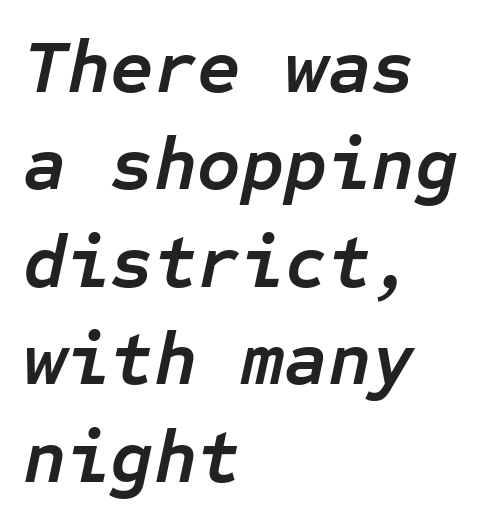
{"italic": "yes", "lean": "right", "slant_degrees": 12, "bold": "yes", "weight": "semibold", "width": "normal", "stroke_contrast": "low", "x_height": "medium", "monospaced": "yes", "underline": "no", "align": "left", "line_spacing": "normal", "line_spacing_ratio": 1.3, "letter_spacing": "normal", "letter_spacing_em": 0.0, "glyph_px": 75}
